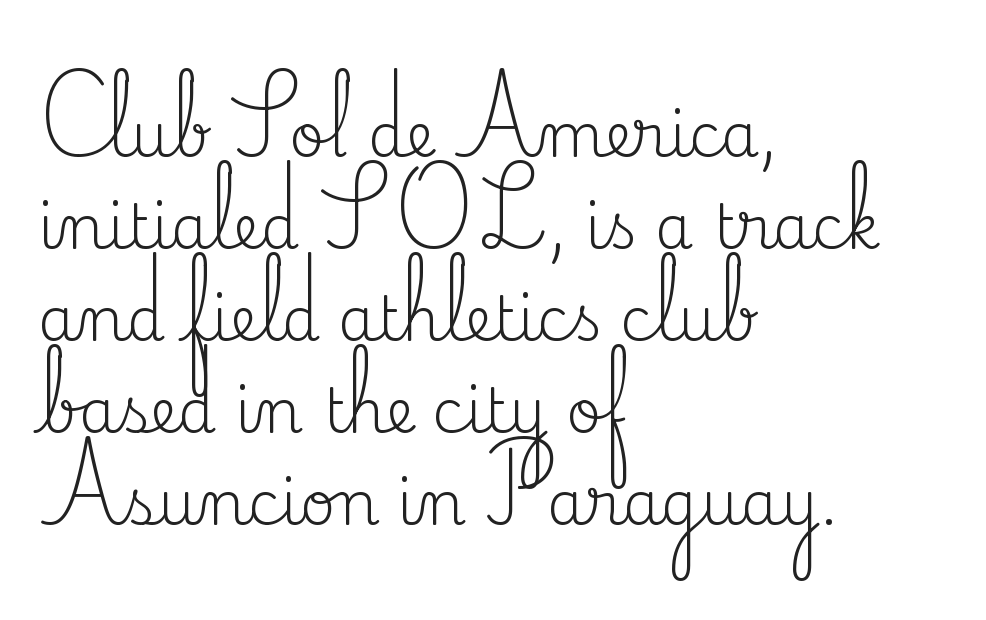
{"serif": "yes", "italic": "no", "bold": "no", "weight": "regular", "width": "normal", "stroke_contrast": "medium", "x_height": "small", "monospaced": "no", "underline": "no", "align": "left", "line_spacing": "normal", "line_spacing_ratio": 1.51, "letter_spacing": "normal", "letter_spacing_em": 0.0, "glyph_px": 61}
